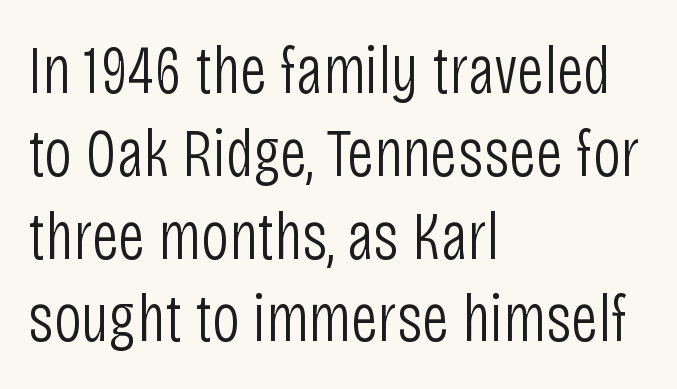
The typeface chosen for these lines omits serifs. A clean baseline with only descenders dipping below it. Tracking value appears to be zero — textbook default spacing. Stems here are at most as thick as an everyday book face.
